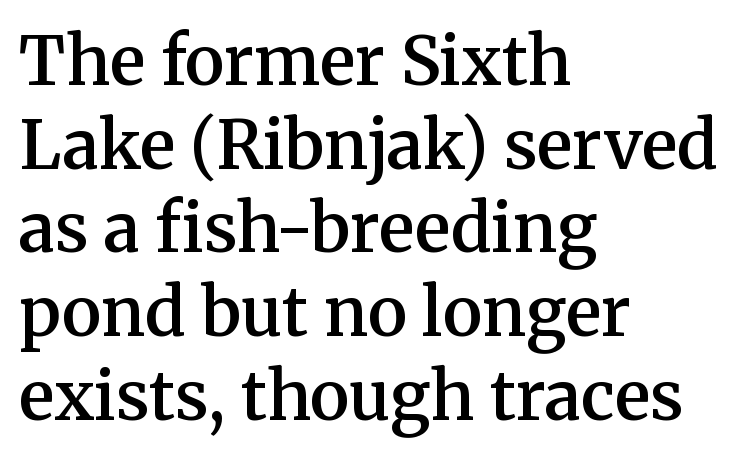
Weight: semibold (demi). These lines were composed using upright roman letters. The zone under the glyphs is completely vacant. Here the designer chose a conventional face with non-uniform glyph widths.
